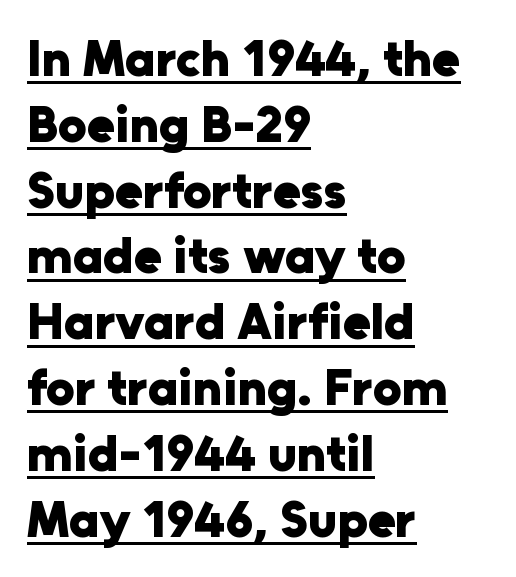
Q: Is the text bold? A: Yes.
Q: Is the text italic (slanted)? A: No, it is upright.
Q: Is the typeface a serif or a sans-serif typeface? A: Sans-serif.
Q: Is the text underlined? A: Yes.
Q: How is the paragraph aligned? A: Left-aligned.
Q: Is the spacing between letters normal or unusually wide? A: Normal.
Q: Is the spacing between lines tight, normal or loose? A: Normal.
Q: Width (condensed, normal, or wide)? A: Normal.
Q: Stroke contrast? A: Low.
Q: x-height? A: Medium.
Q: Monospaced? A: No.
